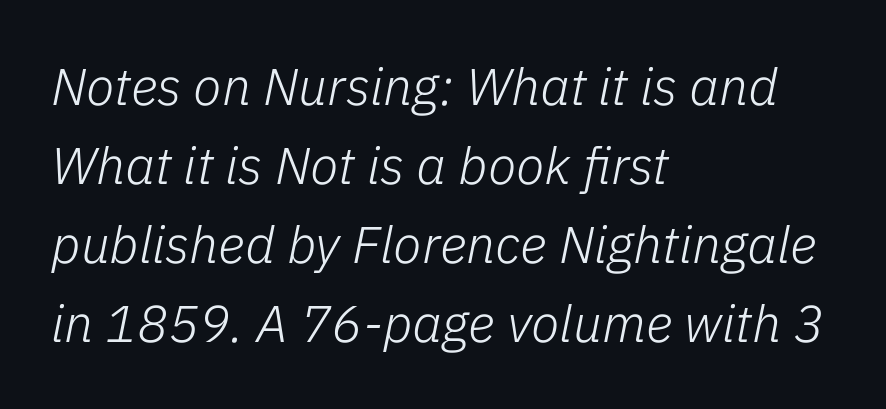
{"italic": "yes", "lean": "right", "slant_degrees": 11, "bold": "no", "weight": "light", "width": "normal", "stroke_contrast": "low", "x_height": "medium", "monospaced": "no", "underline": "no", "align": "left", "line_spacing": "normal", "line_spacing_ratio": 1.52, "letter_spacing": "normal", "letter_spacing_em": 0.0, "glyph_px": 52}
